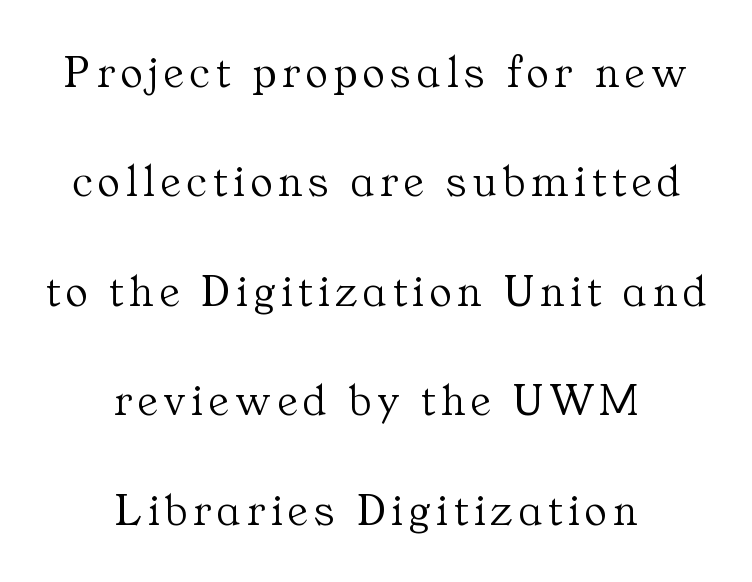
The image shows 46 px light serif type, upright; set centered, loose line spacing (2.38x), not underlined; medium stroke contrast and a medium x-height.
